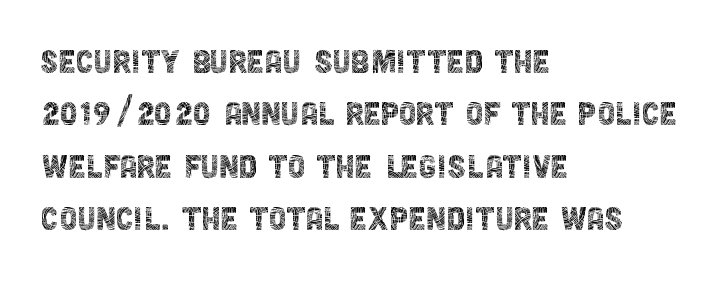
{"serif": "no", "italic": "no", "bold": "no", "weight": "thin", "width": "condensed", "x_height": "large", "monospaced": "no", "underline": "no", "align": "left", "line_spacing": "normal", "line_spacing_ratio": 1.31, "letter_spacing": "normal", "letter_spacing_em": 0.0, "glyph_px": 40}
